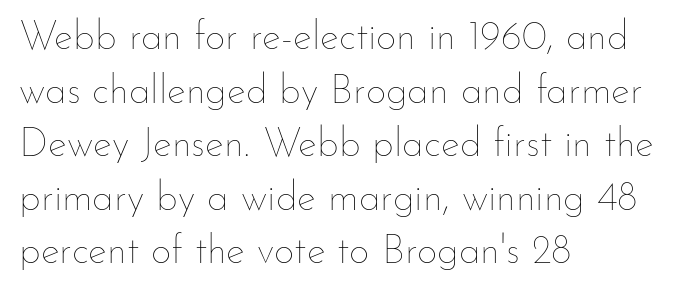
{"italic": "no", "bold": "no", "weight": "thin", "width": "normal", "stroke_contrast": "low", "x_height": "small", "monospaced": "no", "underline": "no", "align": "left", "line_spacing": "normal", "line_spacing_ratio": 1.34, "letter_spacing": "normal", "letter_spacing_em": 0.0, "glyph_px": 40}
